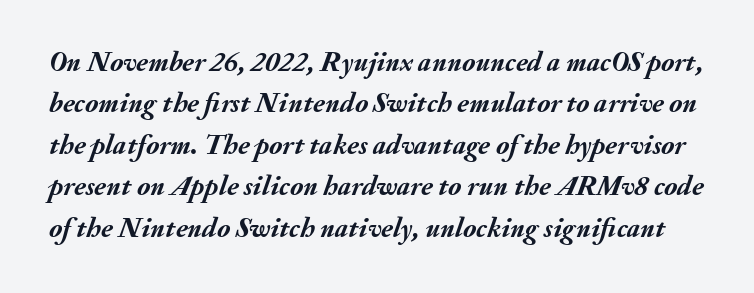
Q: Is the text bold? A: Yes.
Q: Is the text italic (slanted)? A: Yes, it leans right by about 20 degrees.
Q: Is the text underlined? A: No.
Q: Is the spacing between letters normal or unusually wide? A: Normal.
Q: Is the spacing between lines tight, normal or loose? A: Normal.
Q: Width (condensed, normal, or wide)? A: Normal.
Q: Stroke contrast? A: Medium.
Q: x-height? A: Small.
Q: Monospaced? A: No.
